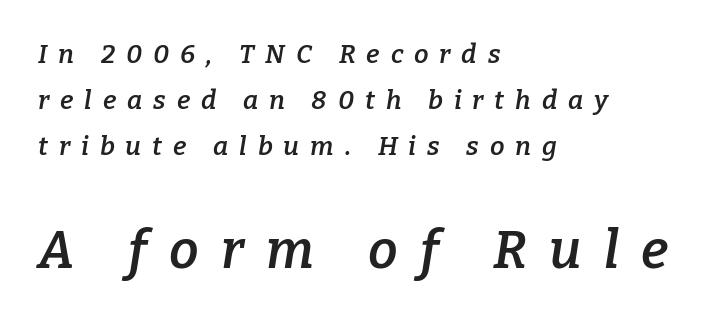
The image shows 53 px semibold serif type, italic (leaning right); set left-aligned, line spacing 1.77x, unusually wide letter spacing (+0.42 em), not underlined; the second (bottom) block is 2.04x larger; low stroke contrast and a medium x-height.
